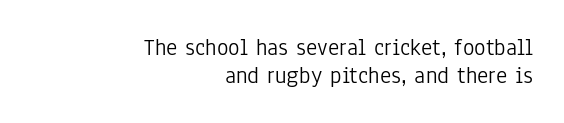
The image shows 24 px text type, upright; set right-aligned, line spacing 1.18x, normal letter spacing, not underlined.
